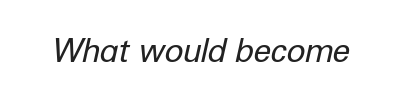
The image shows 32 px regular-weight type, italic (leaning right); set normal letter spacing, not underlined; low stroke contrast and a medium x-height.
